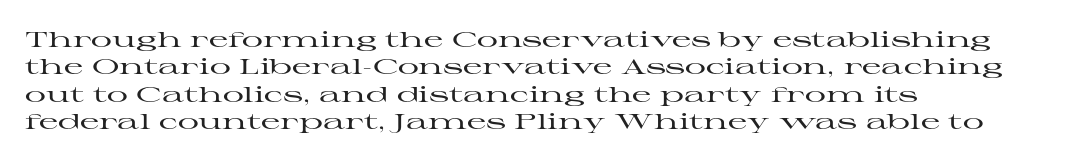
Q: Is the text italic (slanted)? A: No, it is upright.
Q: Is the text underlined? A: No.
Q: How is the paragraph aligned? A: Left-aligned.
Q: Is the spacing between letters normal or unusually wide? A: Normal.
Q: Is the spacing between lines tight, normal or loose? A: Normal.
